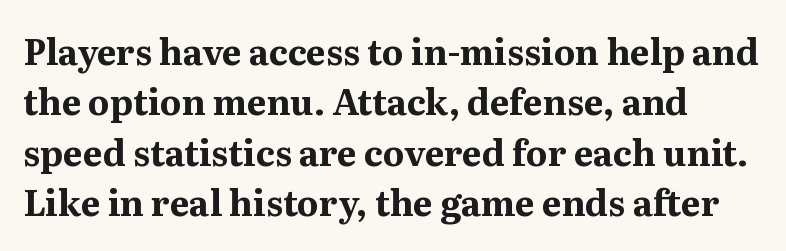
Q: Is the text bold? A: Yes.
Q: Is the text italic (slanted)? A: No, it is upright.
Q: Is the typeface a serif or a sans-serif typeface? A: Serif.
Q: Is the text underlined? A: No.
Q: How is the paragraph aligned? A: Left-aligned.
Q: Is the spacing between letters normal or unusually wide? A: Normal.
Q: Is the spacing between lines tight, normal or loose? A: Normal.
Q: Width (condensed, normal, or wide)? A: Normal.
Q: Stroke contrast? A: Medium.
Q: x-height? A: Medium.
Q: Monospaced? A: No.
